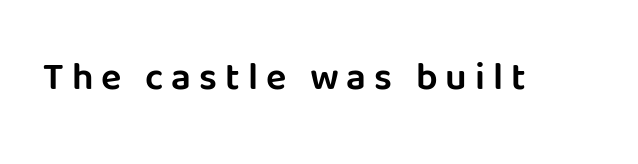
{"serif": "no", "italic": "no", "width": "normal", "stroke_contrast": "low", "x_height": "large", "monospaced": "no", "underline": "no", "letter_spacing": "wide", "letter_spacing_em": 0.21, "glyph_px": 38}
